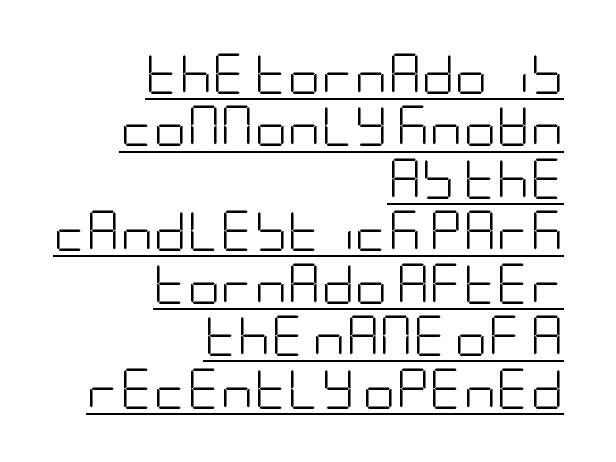
If you drew a line through each stem, it would be perfectly vertical. A normal amount of white space separates one row of letters from the next. You can see a thin bar hugging the bottom of the glyphs. The rendering keeps characters at their native spacing. These lines are set flush right with a ragged left edge.
